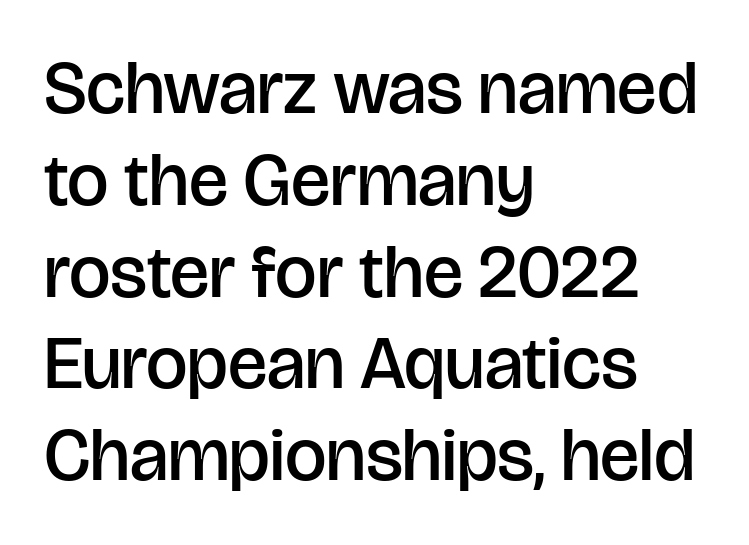
Regarding serifs, this sample does without them. Compared with typical body copy, the letter spacing here is the same. The letters stand straight up with perfectly vertical stems. Bare-footed words on every line.
